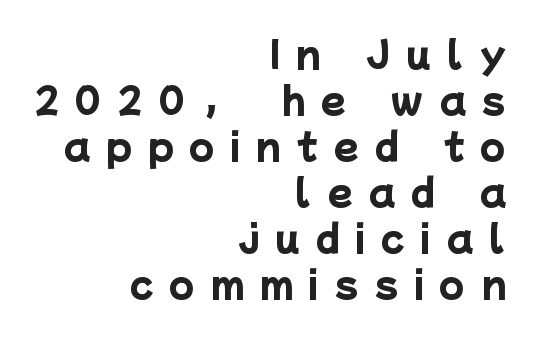
The image shows 36 px heavy sans-serif type; set right-aligned, normal line spacing (1.28x), unusually wide letter spacing (+0.45 em), not underlined; low stroke contrast and a medium x-height.
